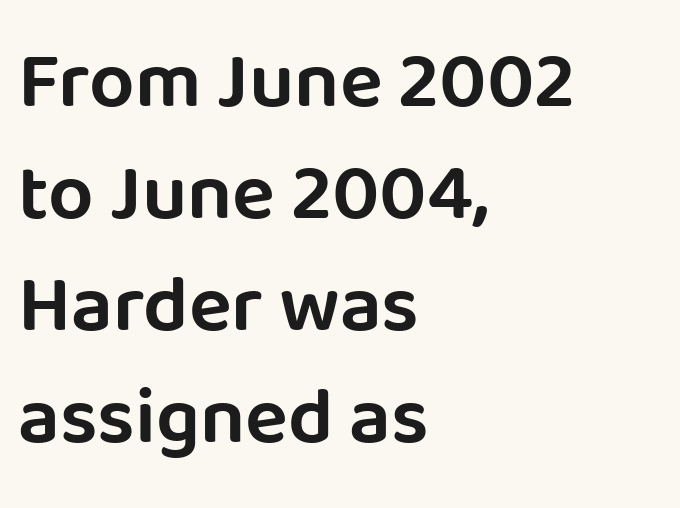
{"serif": "no", "italic": "no", "width": "normal", "stroke_contrast": "low", "x_height": "large", "monospaced": "no", "underline": "no", "align": "left", "line_spacing": "normal", "line_spacing_ratio": 1.4, "letter_spacing": "normal", "letter_spacing_em": 0.0, "glyph_px": 80}
